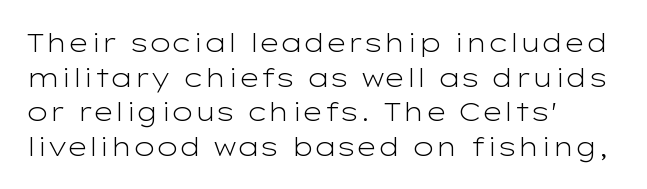
Q: Is the text bold? A: No.
Q: Is the text italic (slanted)? A: No, it is upright.
Q: Is the text underlined? A: No.
Q: How is the paragraph aligned? A: Left-aligned.
Q: Is the spacing between letters normal or unusually wide? A: Normal.
Q: Is the spacing between lines tight, normal or loose? A: Normal.
